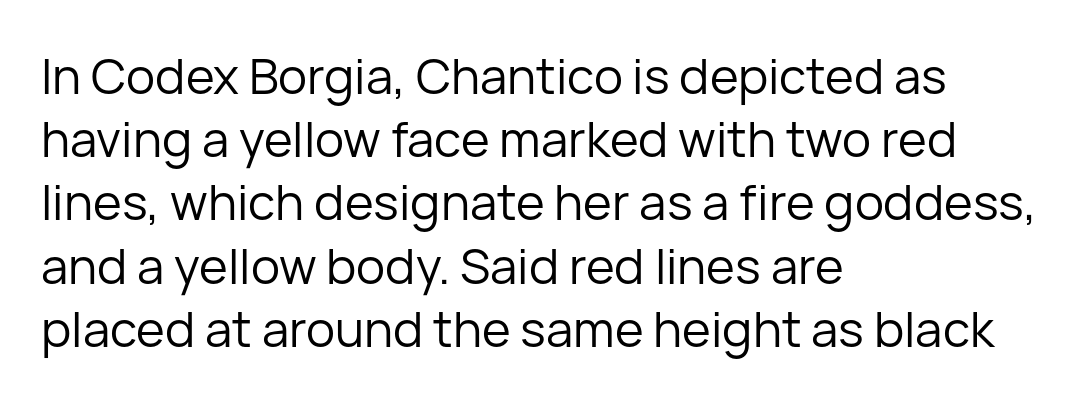
Q: Is the text bold? A: No.
Q: Is the text italic (slanted)? A: No, it is upright.
Q: Is the typeface a serif or a sans-serif typeface? A: Sans-serif.
Q: Is the text underlined? A: No.
Q: How is the paragraph aligned? A: Left-aligned.
Q: Is the spacing between letters normal or unusually wide? A: Normal.
Q: Is the spacing between lines tight, normal or loose? A: Normal.
Q: Width (condensed, normal, or wide)? A: Normal.
Q: Stroke contrast? A: Low.
Q: x-height? A: Medium.
Q: Monospaced? A: No.
